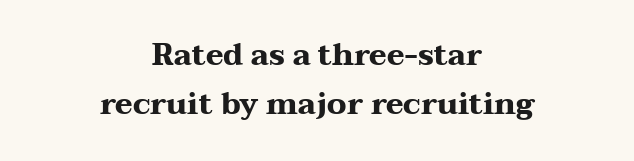
The image shows 30 px heavy, wide serif type, upright; set centered, normal line spacing (1.65x), normal letter spacing, not underlined; medium stroke contrast and a medium x-height.
